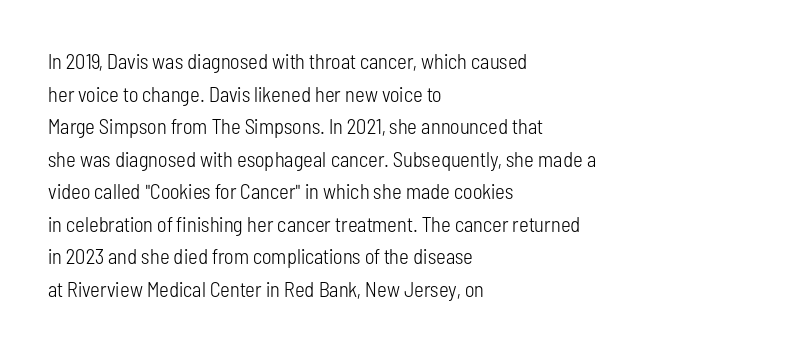
{"italic": "no", "bold": "no", "underline": "no", "align": "left", "line_spacing": "normal", "line_spacing_ratio": 1.55, "letter_spacing": "normal", "letter_spacing_em": 0.0, "glyph_px": 21}
